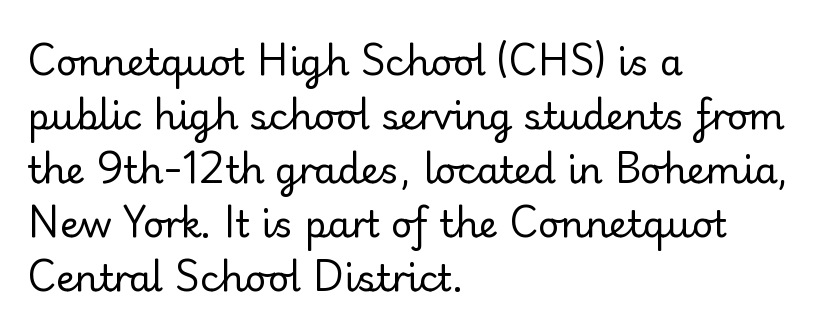
The weight tops out at a normal text grade. Is this a fixed-width face? No — the glyphs have proportional, varying widths. Note: no serifs on the glyphs. Visually the block forms a straight wall on the left and a jagged coastline on the right.
